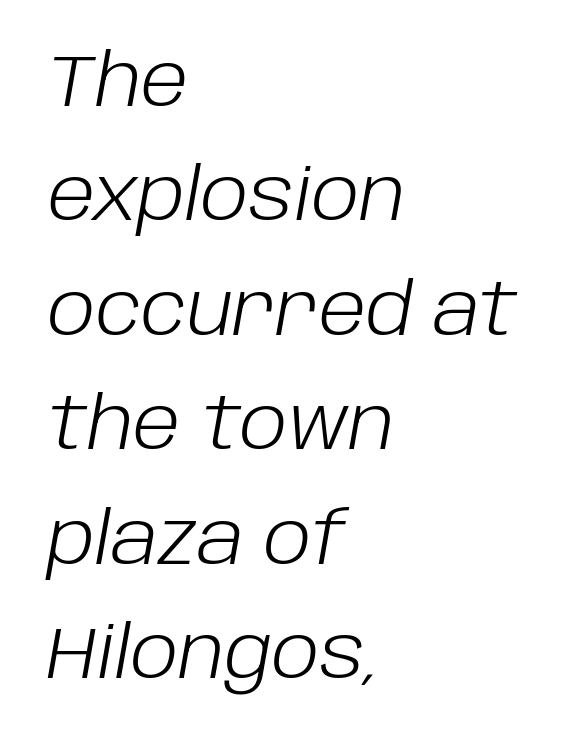
Q: Is the text bold? A: No.
Q: Is the text italic (slanted)? A: Yes, it leans right by about 10 degrees.
Q: Is the text underlined? A: No.
Q: How is the paragraph aligned? A: Left-aligned.
Q: Is the spacing between letters normal or unusually wide? A: Normal.
Q: Is the spacing between lines tight, normal or loose? A: Normal.
Q: Width (condensed, normal, or wide)? A: Normal.
Q: Stroke contrast? A: Low.
Q: x-height? A: Large.
Q: Monospaced? A: No.
